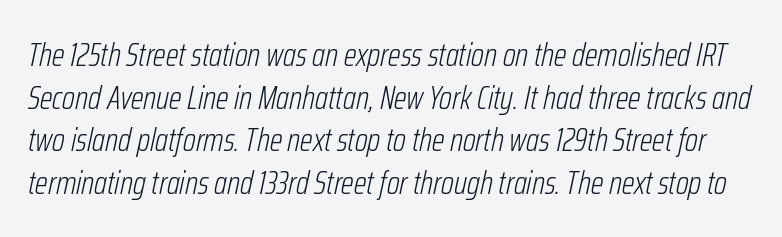
{"italic": "yes", "lean": "right", "slant_degrees": 12, "bold": "no", "weight": "light", "width": "condensed", "stroke_contrast": "low", "x_height": "medium", "monospaced": "no", "underline": "no", "line_spacing": "normal", "line_spacing_ratio": 1.29, "letter_spacing": "normal", "letter_spacing_em": 0.0, "glyph_px": 33}
